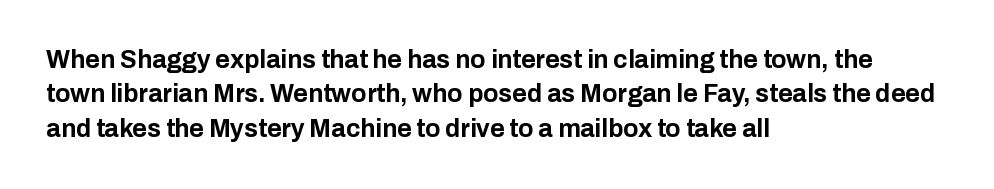
{"italic": "no", "bold": "yes", "underline": "no", "align": "left", "line_spacing": "normal", "line_spacing_ratio": 1.38, "letter_spacing": "normal", "letter_spacing_em": 0.0, "glyph_px": 25}
